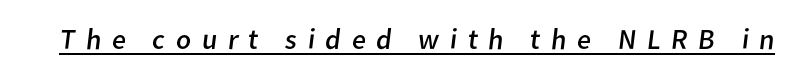
A quiet, ordinary-to-light weight characterises the typeface. Words appear elongated and porous because spacing is wide. The face used here is proportionally spaced, like ordinary book or web type. The passage shown is underscored from start to finish. Serif or sans? Sans — the stroke terminals are bare.
